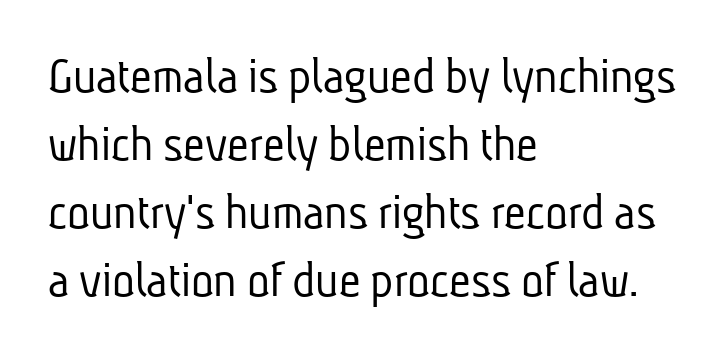
A typesetter would call this leading conventional body-copy spacing. Casual observation: everything's shoved over to the left. Examine the stroke ends and you'll find no serifs. Character widths vary here, with narrow letters taking less room than wide ones. Weight class: somewhere from thin through regular. The foot of each line stays bare and open.
